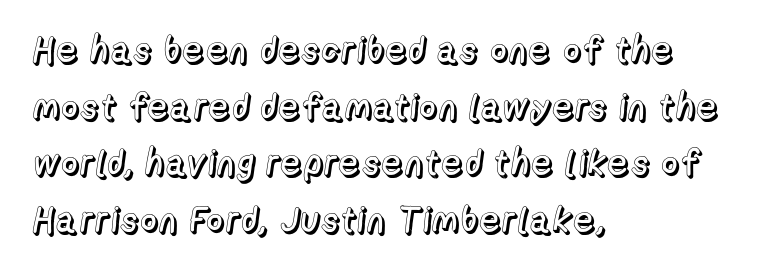
{"width": "normal", "x_height": "medium", "monospaced": "no", "underline": "no", "align": "left", "line_spacing": "normal", "line_spacing_ratio": 1.57, "letter_spacing": "normal", "letter_spacing_em": 0.0, "glyph_px": 36}
